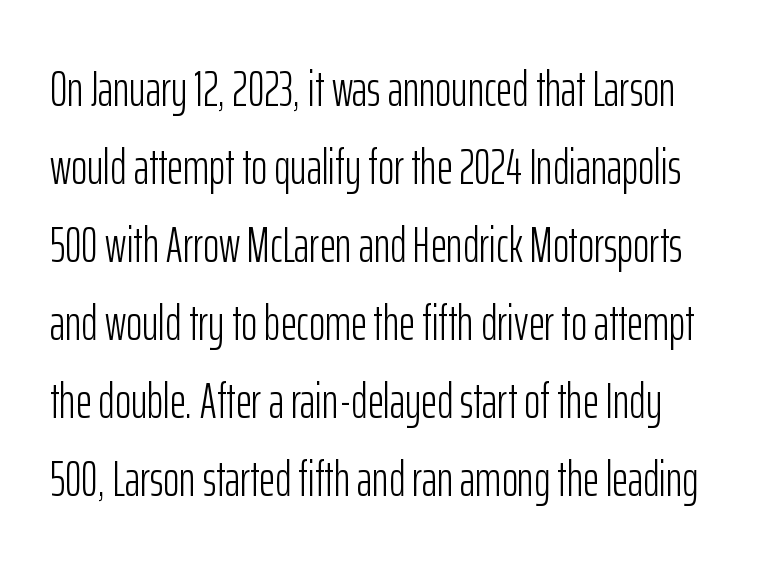
Q: Is the text bold? A: No.
Q: Is the text italic (slanted)? A: No, it is upright.
Q: Is the typeface a serif or a sans-serif typeface? A: Sans-serif.
Q: Is the text underlined? A: No.
Q: Is the spacing between letters normal or unusually wide? A: Normal.
Q: Is the spacing between lines tight, normal or loose? A: Normal.
Q: Width (condensed, normal, or wide)? A: Condensed.
Q: Stroke contrast? A: Low.
Q: x-height? A: Medium.
Q: Monospaced? A: No.
